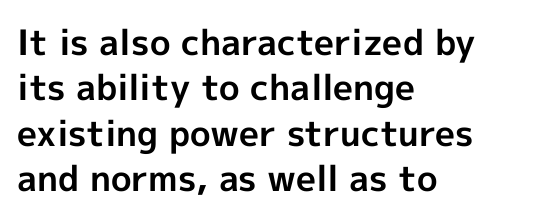
Q: Is the text bold? A: Yes.
Q: Is the text italic (slanted)? A: No, it is upright.
Q: Is the typeface a serif or a sans-serif typeface? A: Sans-serif.
Q: Is the text underlined? A: No.
Q: How is the paragraph aligned? A: Left-aligned.
Q: Is the spacing between letters normal or unusually wide? A: Normal.
Q: Is the spacing between lines tight, normal or loose? A: Normal.
Q: Width (condensed, normal, or wide)? A: Normal.
Q: x-height? A: Medium.
Q: Monospaced? A: No.
